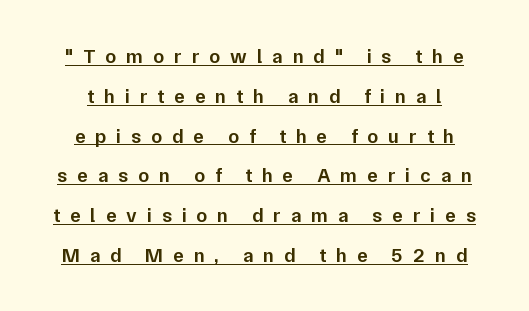
The tracking jumps out immediately: characters are airy and widely separated. A somewhat darkened texture: the type is semibold rather than bold. Designer's note — italics off, roman on. Students, observe the line beneath the letters — that is underlining. Is there much room between lines? Yes — plenty of vertical air separates them.
